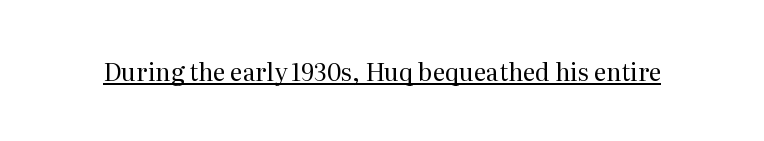
The image shows 24 px text type, upright; set normal letter spacing, underlined.
